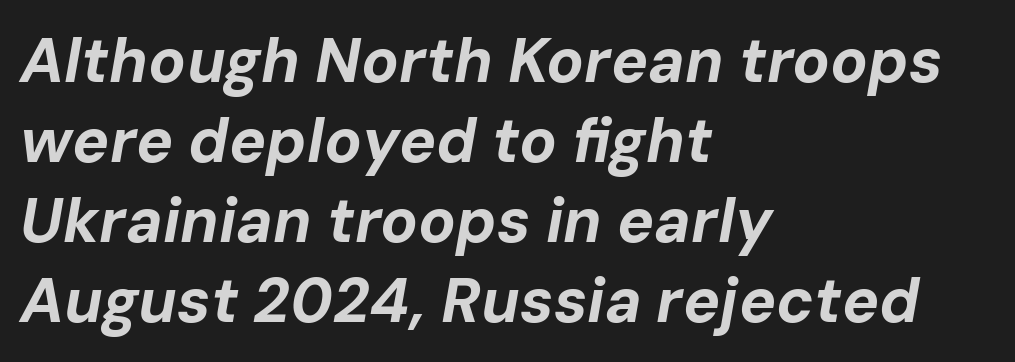
The image shows 62 px bold type, italic (leaning right); set left-aligned, normal line spacing (1.29x), normal letter spacing, not underlined; low stroke contrast and a medium x-height.
